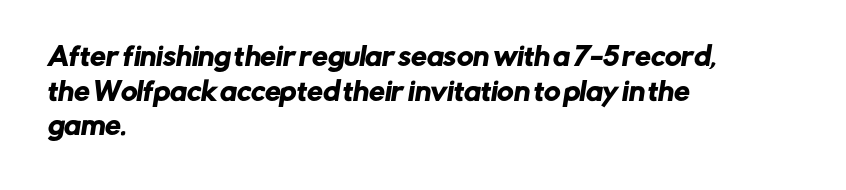
Q: Is the text underlined? A: No.
Q: How is the paragraph aligned? A: Left-aligned.
Q: Is the spacing between letters normal or unusually wide? A: Normal.
Q: Is the spacing between lines tight, normal or loose? A: Normal.
